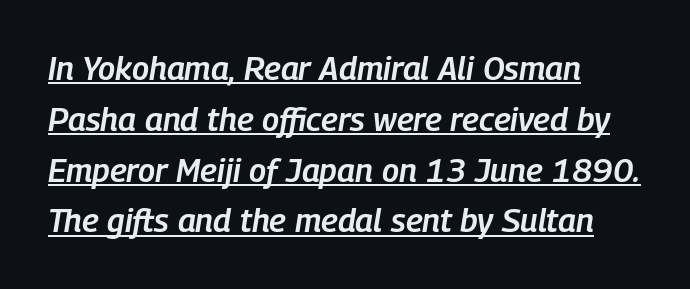
{"italic": "yes", "lean": "right", "slant_degrees": 9, "bold": "semi", "weight": "semibold", "width": "condensed", "stroke_contrast": "low", "x_height": "medium", "monospaced": "no", "underline": "yes", "align": "left", "line_spacing": "normal", "line_spacing_ratio": 1.54, "letter_spacing": "normal", "letter_spacing_em": 0.0, "glyph_px": 33}
